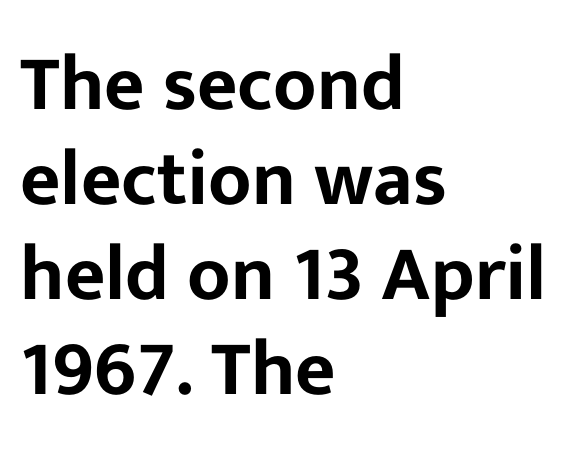
The image shows 78 px sans-serif type, upright; set left-aligned, line spacing 1.22x, normal letter spacing, not underlined; low stroke contrast and a medium x-height.
